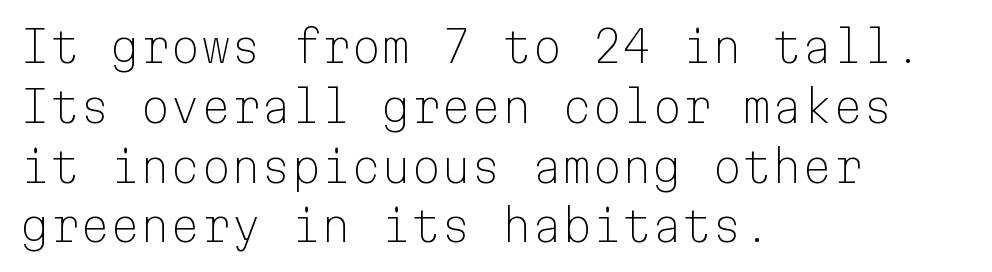
Is the stroke heavy? The answer is a plain regular-or-lighter. A normal amount of white space separates one row of letters from the next. Nope, not italic — everything's standing straight. Standard letterfit; no display-style spreading of the glyphs. Regarding serifs, this sample does without them.
